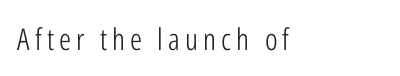
The space beneath each line is pristine and unruled. Serif or sans? Sans — the stroke terminals are bare. Caption: face not bold, strokes unweighted. Nope, not italic — everything's standing straight. You could not count columns in this text — the font is proportionally spaced. Horizontal alignment here is leftward, the default for most running prose.
